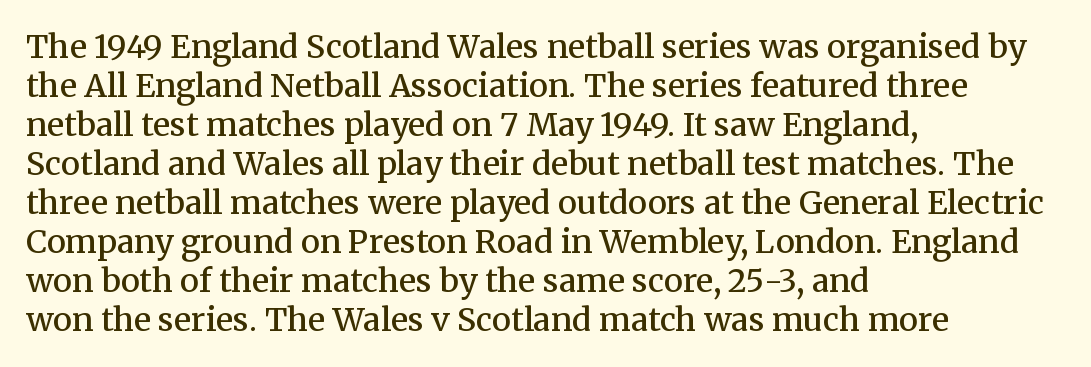
Q: Is the text bold? A: Semi-bold.
Q: Is the text italic (slanted)? A: No, it is upright.
Q: Is the typeface a serif or a sans-serif typeface? A: Serif.
Q: Is the text underlined? A: No.
Q: How is the paragraph aligned? A: Left-aligned.
Q: Is the spacing between letters normal or unusually wide? A: Normal.
Q: Width (condensed, normal, or wide)? A: Normal.
Q: Stroke contrast? A: Medium.
Q: x-height? A: Medium.
Q: Monospaced? A: No.
